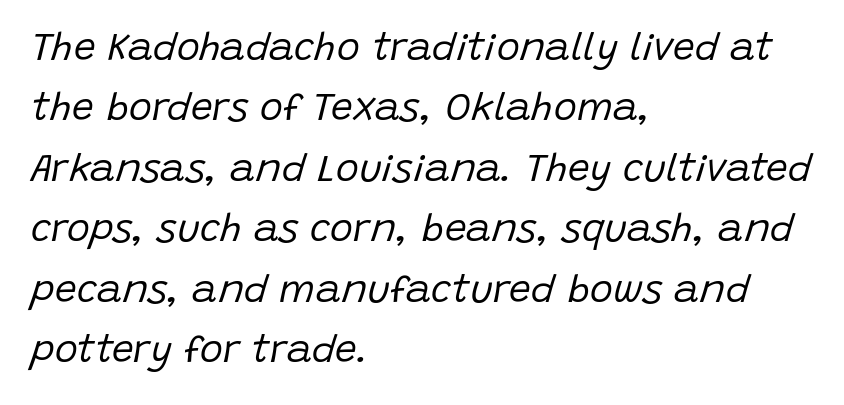
The image shows 39 px regular-weight type, italic (leaning right); set left-aligned, normal line spacing (1.55x), normal letter spacing, not underlined; low stroke contrast and a large x-height.
